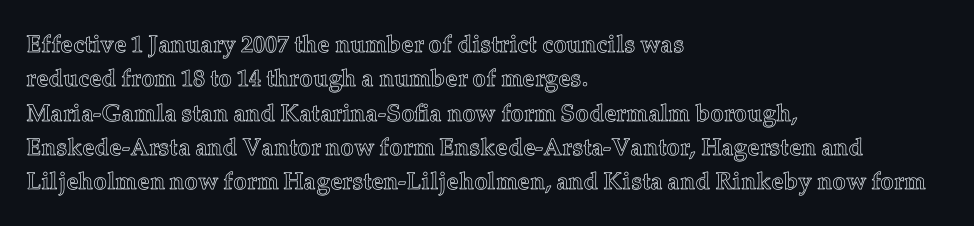
{"italic": "no", "underline": "no", "align": "left", "line_spacing": "normal", "line_spacing_ratio": 1.43, "letter_spacing": "normal", "letter_spacing_em": 0.0, "glyph_px": 24}
